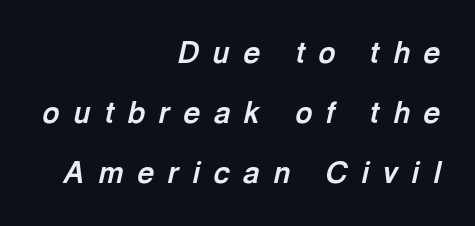
Q: Is the text bold? A: Yes.
Q: Is the text italic (slanted)? A: Yes, it leans right by about 13 degrees.
Q: Is the text underlined? A: No.
Q: How is the paragraph aligned? A: Right-aligned.
Q: Is the spacing between letters normal or unusually wide? A: Unusually wide.
Q: Is the spacing between lines tight, normal or loose? A: Loose.
Q: Width (condensed, normal, or wide)? A: Normal.
Q: x-height? A: Medium.
Q: Monospaced? A: No.
